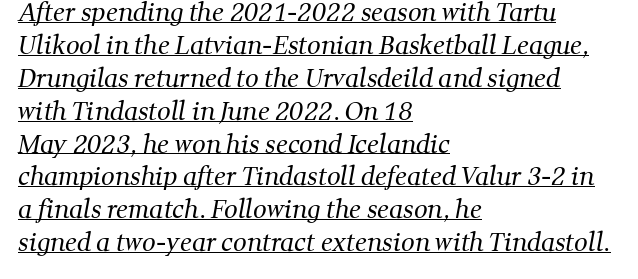
The image shows 24 px text type; set left-aligned, normal line spacing (1.37x), normal letter spacing, underlined.
